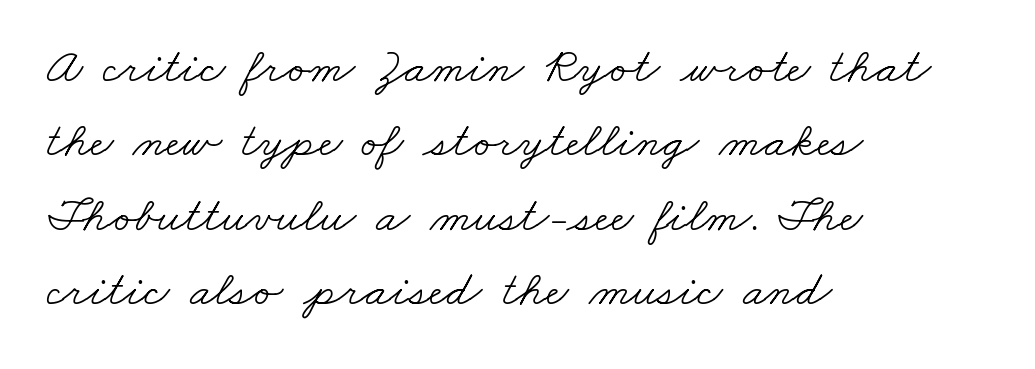
The image shows 50 px light, wide serif type; set left-aligned, normal line spacing (1.49x), normal letter spacing, not underlined; low stroke contrast and a small x-height.
